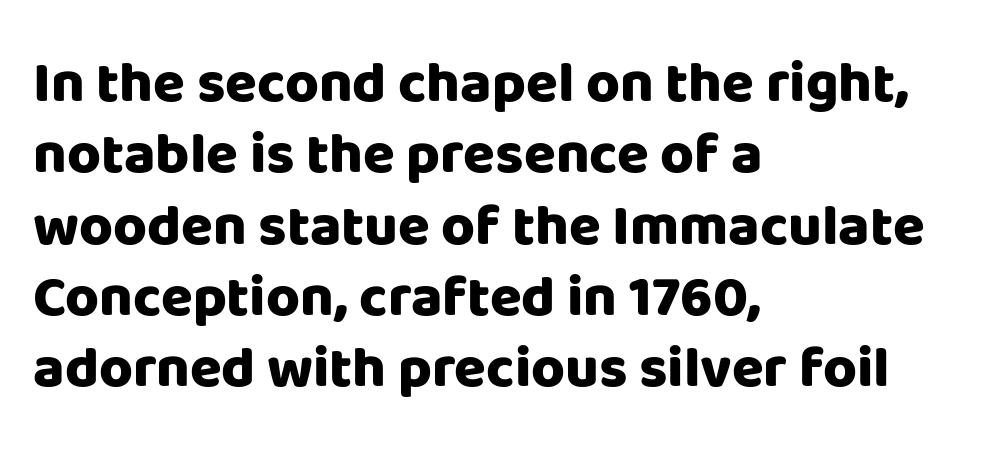
The passage shown is typed in a proportional face where columns would drift. Check where the strokes stop: nothing finishes them off — pure sans. Every row of glyphs begins at an identical x-position on the left. Is the type bold? Yes — the strokes are clearly thick and heavy. Rendered with straight, roman letterforms.
